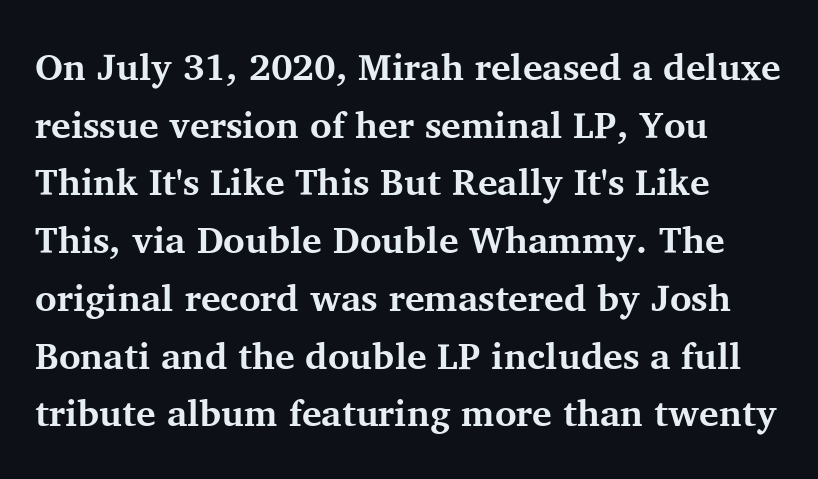
{"serif": "yes", "italic": "no", "bold": "yes", "weight": "bold", "width": "normal", "stroke_contrast": "medium", "x_height": "medium", "monospaced": "no", "underline": "no", "line_spacing": "normal", "line_spacing_ratio": 1.56, "letter_spacing": "normal", "letter_spacing_em": 0.0, "glyph_px": 37}
